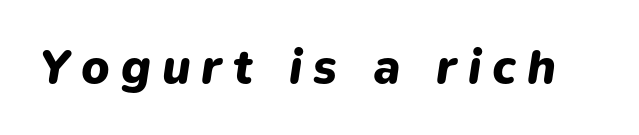
Think of a printed novel: that variable character pitch is what you see here. Just letters on the line, the space beneath them empty. Every character sits at an angle, as italics do. Honestly, the letter spacing is so wide it's the main thing you notice.
